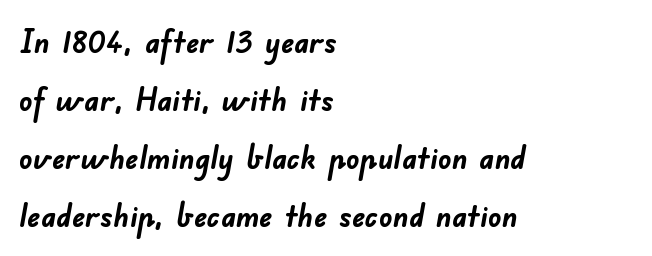
A bare baseline throughout the passage. Inter-character spacing is left at the font's built-in metrics. The passage shown is emphatically bold. Do the characters align in a grid? No, the font is proportional. The type family on display is of the sans-serif kind. Each line starts at the same left margin while the right side varies.
